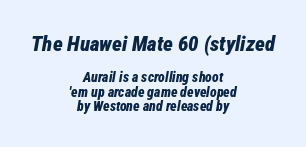
{"italic": "yes", "lean": "right", "slant_degrees": 12, "bold": "yes", "underline": "no", "align": "center", "line_spacing": "tight", "line_spacing_ratio": 1.03, "letter_spacing": "normal", "letter_spacing_em": 0.0, "larger_block": "first", "size_ratio": 1.5, "glyph_px": 21}
